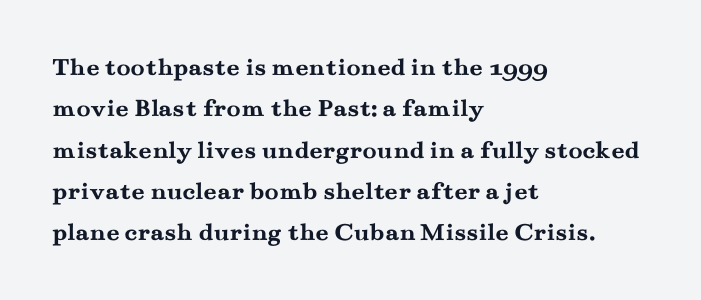
The image shows 26 px bold type, upright; set left-aligned, normal line spacing (1.59x), normal letter spacing, not underlined.
